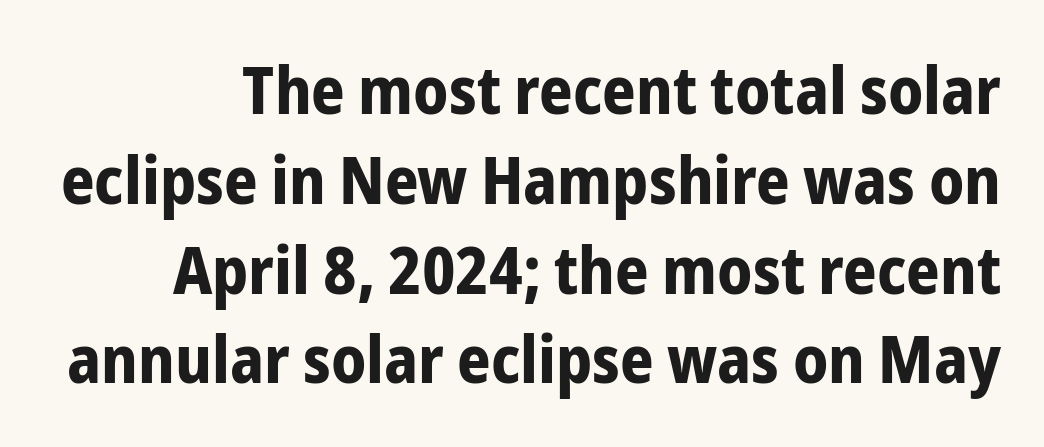
The image shows 66 px bold, condensed sans-serif type, upright; set normal line spacing (1.36x), normal letter spacing, not underlined; low stroke contrast and a medium x-height.
